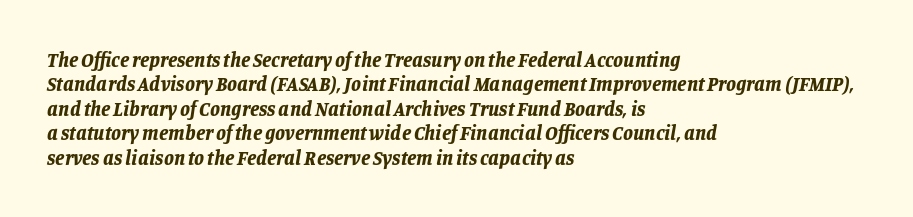
{"italic": "yes", "lean": "right", "slant_degrees": 11, "bold": "yes", "underline": "no", "align": "left", "line_spacing_ratio": 1.22, "letter_spacing": "normal", "letter_spacing_em": 0.0, "glyph_px": 20}
